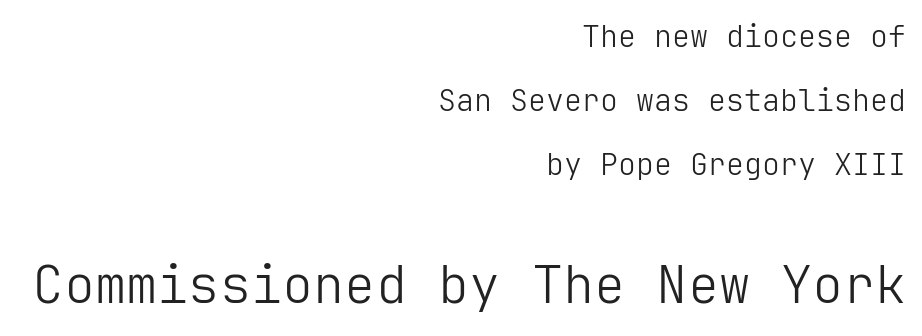
The space beneath each line is pristine and unruled. Every row of glyphs terminates at an identical x-position on the right. Nope, no serifs anywhere on these letters. Bold? No — there's no thickening of the strokes. Each word holds together tightly as a unit, with standard inter-letter gaps. Is the lower block the larger one? Yes — the lower block carries the bigger type.
